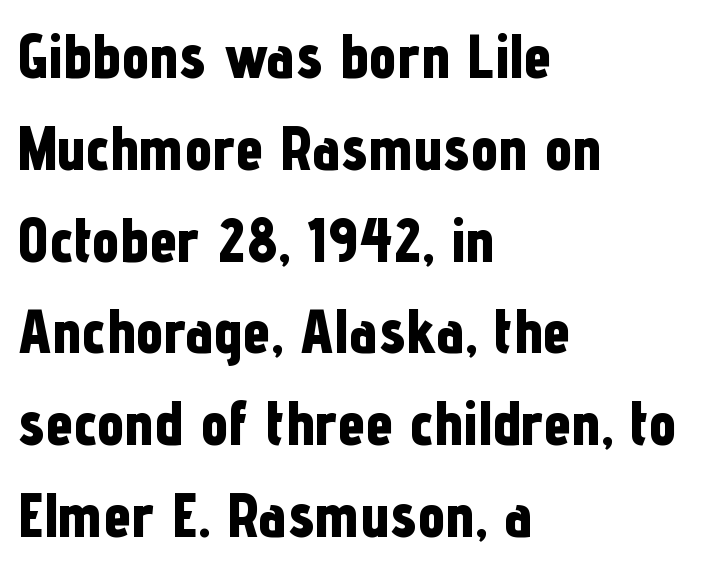
This sample uses a sans-serif face. Notice how the passage keeps a crisp vertical edge on the left only. The passage shown is emphatically bold. The face used here is proportionally spaced, like ordinary book or web type. Has an underline been added? It has not.
